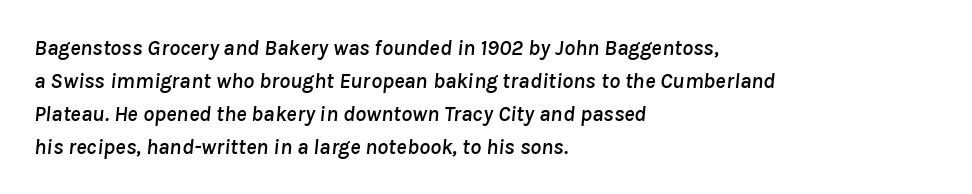
Between one letter and the next there's only the usual sliver of space. One-word summary of the alignment: left. The typography opts for an oblique posture over an upright one. Regular leading. The gap between lines stays unmarked.
